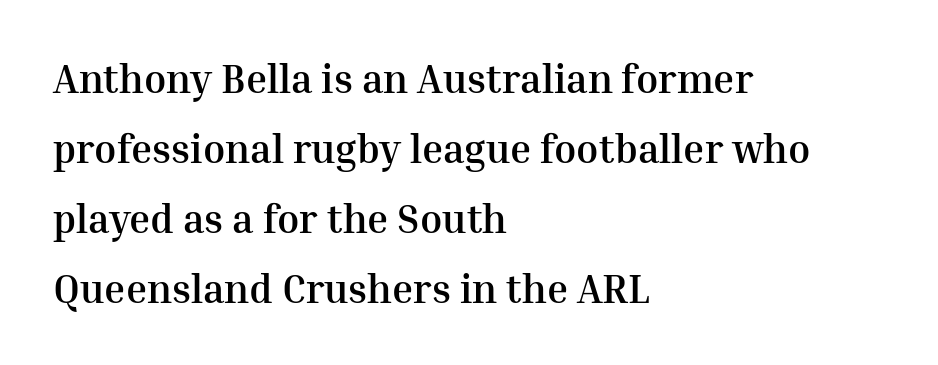
It's the straight-up-and-down kind of type. A typesetter would call this zero additional tracking. Stroke terminals: seriffed. One-word summary of the alignment: left. Compared with an ordinary text face, these strokes are far heavier — a full bold.
